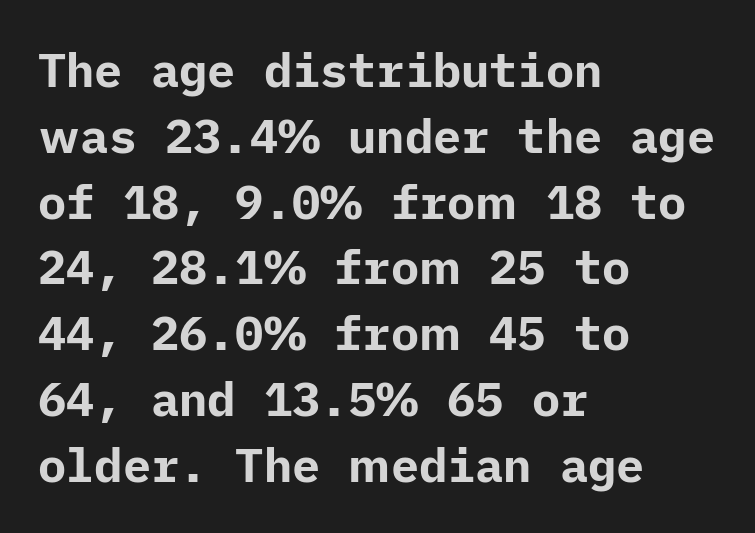
Q: Is the text bold? A: Yes.
Q: Is the text italic (slanted)? A: No, it is upright.
Q: Is the typeface a serif or a sans-serif typeface? A: Sans-serif.
Q: Is the text underlined? A: No.
Q: How is the paragraph aligned? A: Left-aligned.
Q: Is the spacing between letters normal or unusually wide? A: Normal.
Q: Is the spacing between lines tight, normal or loose? A: Normal.
Q: Width (condensed, normal, or wide)? A: Normal.
Q: Stroke contrast? A: Low.
Q: x-height? A: Medium.
